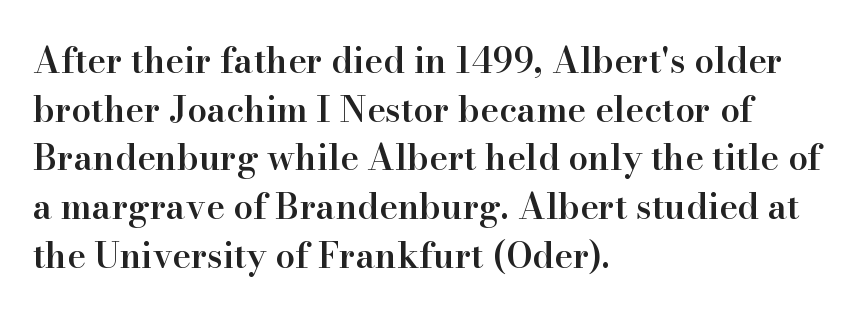
The ragged edge is on the right, which tells us the setting is flush left. One glance says typical: line gaps are just what's usual. What weight is shown? A semibold, between regular and bold. The passage shown is not underscored anywhere. Italic? Not at all — the glyphs are vertical. These lines keep a tight, regular rhythm from letter to letter.
